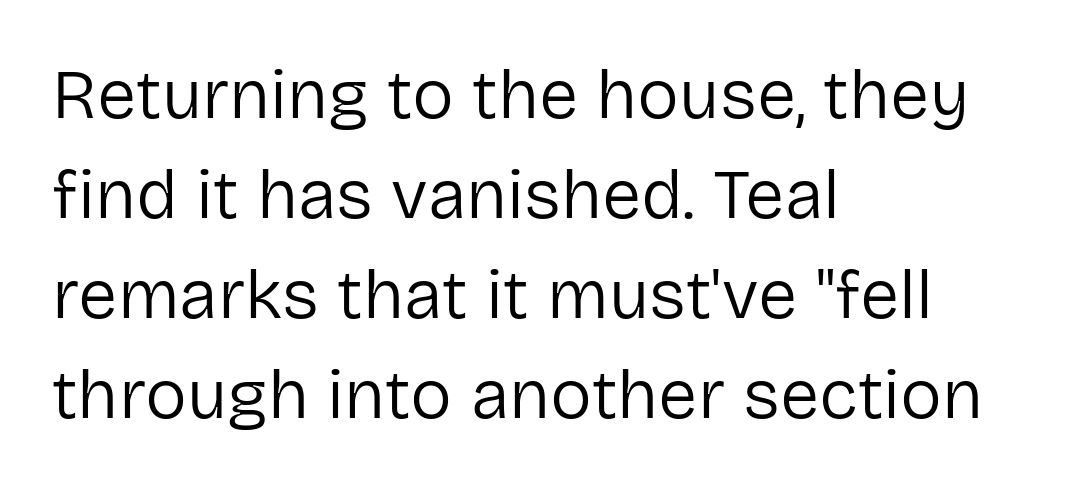
{"serif": "no", "italic": "no", "bold": "no", "weight": "regular", "width": "normal", "stroke_contrast": "low", "x_height": "medium", "monospaced": "no", "underline": "no", "align": "left", "line_spacing": "normal", "line_spacing_ratio": 1.43, "letter_spacing": "normal", "letter_spacing_em": 0.0, "glyph_px": 70}
